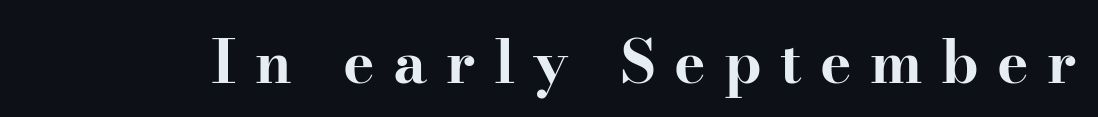
Q: Is the text bold? A: Yes.
Q: Is the text italic (slanted)? A: No, it is upright.
Q: Is the typeface a serif or a sans-serif typeface? A: Serif.
Q: Is the text underlined? A: No.
Q: Is the spacing between letters normal or unusually wide? A: Unusually wide.
Q: Width (condensed, normal, or wide)? A: Wide.
Q: Stroke contrast? A: High.
Q: x-height? A: Small.
Q: Monospaced? A: No.
